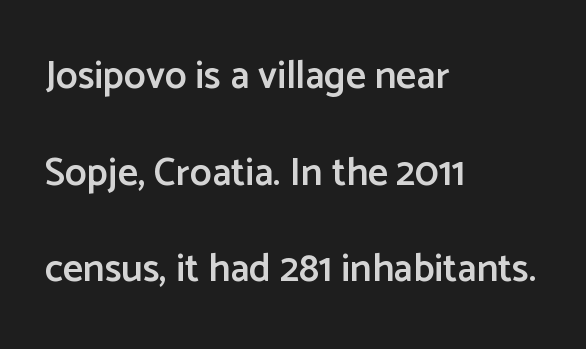
Q: Is the text bold? A: Semi-bold.
Q: Is the text italic (slanted)? A: No, it is upright.
Q: Is the typeface a serif or a sans-serif typeface? A: Sans-serif.
Q: Is the text underlined? A: No.
Q: How is the paragraph aligned? A: Left-aligned.
Q: Is the spacing between letters normal or unusually wide? A: Normal.
Q: Is the spacing between lines tight, normal or loose? A: Loose.
Q: Width (condensed, normal, or wide)? A: Normal.
Q: Stroke contrast? A: Low.
Q: x-height? A: Medium.
Q: Monospaced? A: No.
